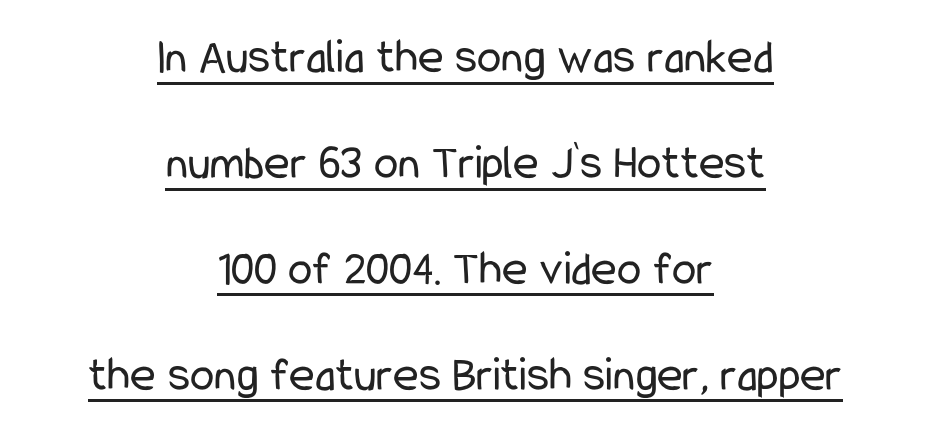
The image shows 49 px regular-weight, condensed sans-serif type, upright; set centered, loose line spacing (2.16x), normal letter spacing, underlined; low stroke contrast and a medium x-height.
